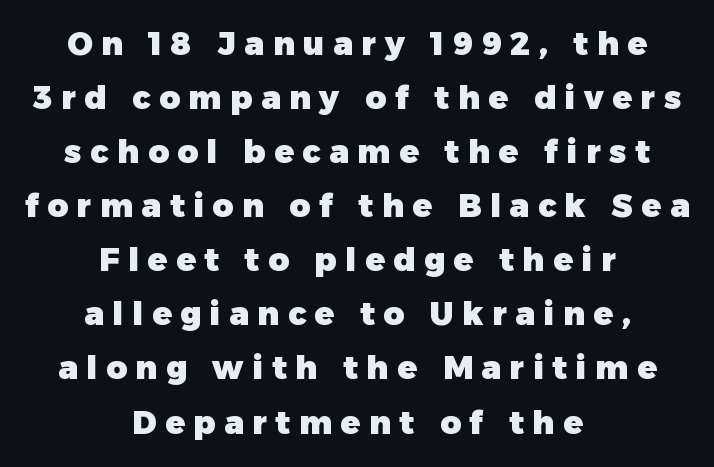
Q: Is the text bold? A: Yes.
Q: Is the text italic (slanted)? A: No, it is upright.
Q: Is the typeface a serif or a sans-serif typeface? A: Sans-serif.
Q: Is the text underlined? A: No.
Q: How is the paragraph aligned? A: Centered.
Q: Is the spacing between letters normal or unusually wide? A: Unusually wide.
Q: Is the spacing between lines tight, normal or loose? A: Normal.
Q: Width (condensed, normal, or wide)? A: Normal.
Q: Stroke contrast? A: Low.
Q: x-height? A: Medium.
Q: Monospaced? A: No.
